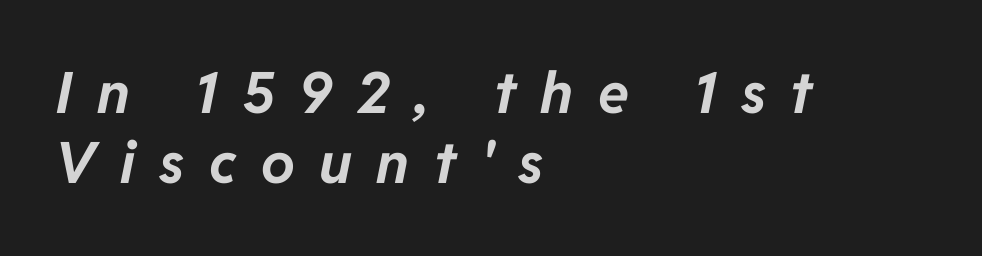
Q: Is the text bold? A: Yes.
Q: Is the text italic (slanted)? A: Yes, it leans right by about 11 degrees.
Q: Is the text underlined? A: No.
Q: How is the paragraph aligned? A: Left-aligned.
Q: Is the spacing between letters normal or unusually wide? A: Unusually wide.
Q: Width (condensed, normal, or wide)? A: Normal.
Q: Stroke contrast? A: Low.
Q: x-height? A: Medium.
Q: Monospaced? A: No.
